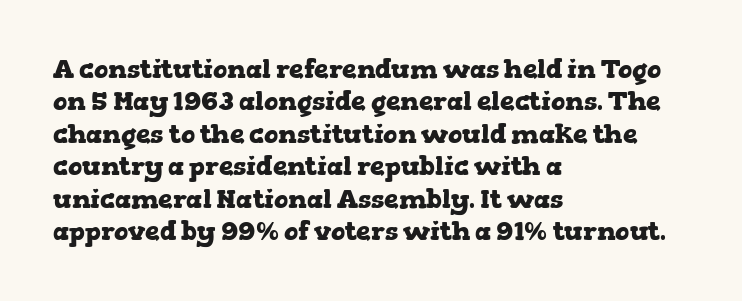
{"italic": "no", "bold": "yes", "underline": "no", "align": "left", "line_spacing": "normal", "line_spacing_ratio": 1.25, "letter_spacing": "normal", "letter_spacing_em": 0.0, "glyph_px": 26}
